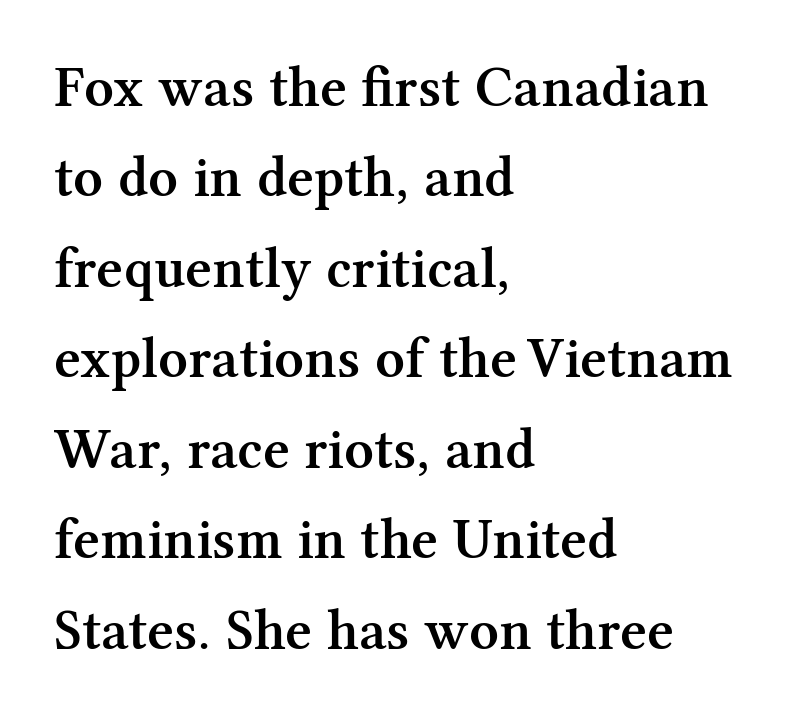
The image shows 58 px semibold serif type, upright; set left-aligned, normal line spacing (1.56x), normal letter spacing, not underlined; medium stroke contrast and a medium x-height.
